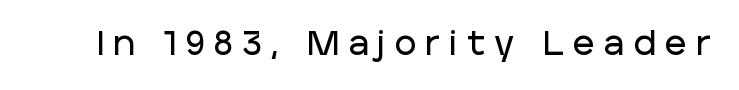
Rule under the text: the space is simply empty. The letters stand straight up with perfectly vertical stems. Nope, no serifs anywhere on these letters. These lines are rendered in a variable-pitch font. Here the glyphs are tracked loosely, breaking word shapes into spaced letters.
